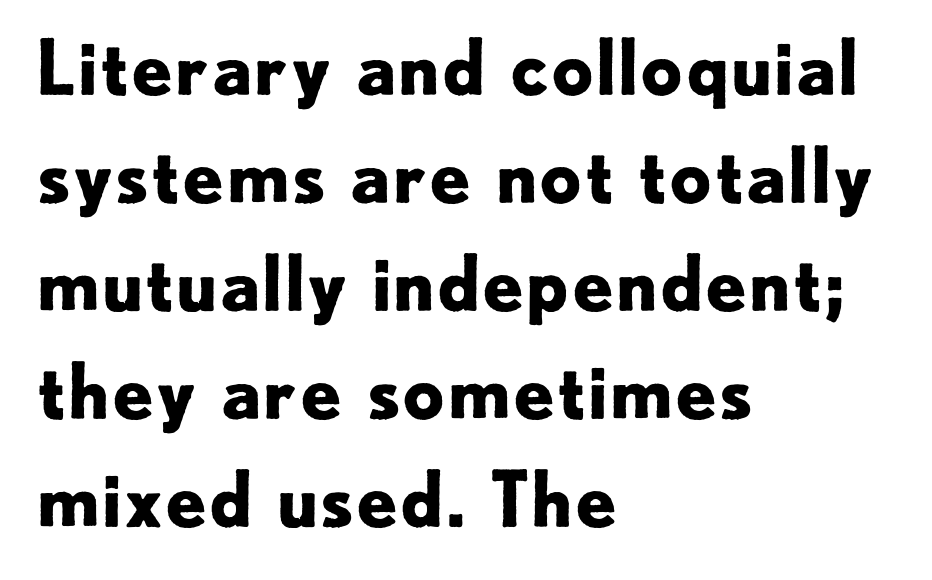
The image shows 75 px bold sans-serif type, upright; set left-aligned, normal line spacing (1.44x), normal letter spacing, not underlined; low stroke contrast and a small x-height.
